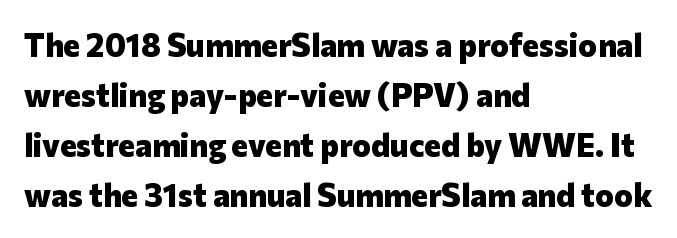
The image shows 32 px heavy sans-serif type, upright; set left-aligned, normal line spacing (1.56x), normal letter spacing, not underlined; low stroke contrast and a medium x-height.
